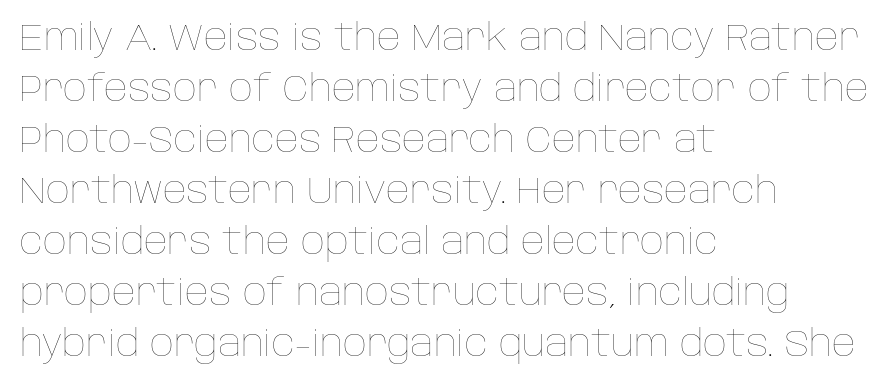
The image shows 37 px thin type, upright; set left-aligned, normal line spacing (1.38x), normal letter spacing, not underlined; low stroke contrast and a large x-height.
